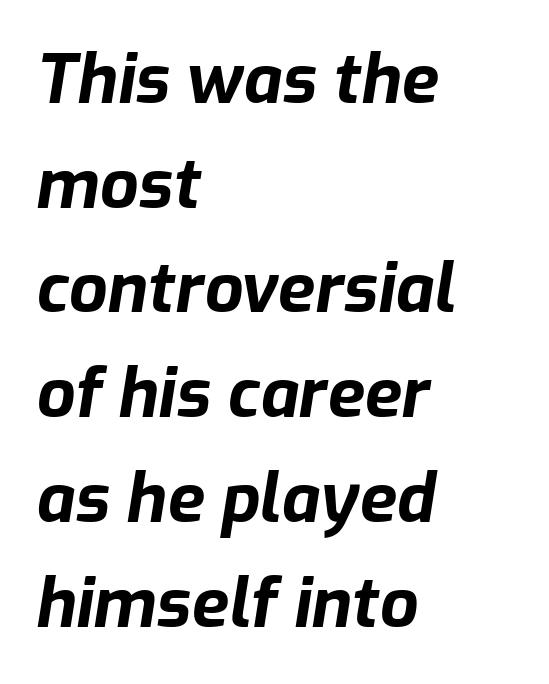
This sample is left-justified, so line endings fall wherever the words run out. No extra tracking has been applied to these lines. The baseline area is clear. The rows are spaced the way most documents space them. A typesetter would mark this as italic. Emphasis by weight is at full strength: bold.
